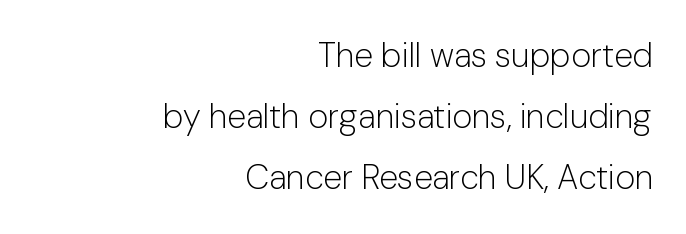
{"serif": "no", "italic": "no", "bold": "no", "weight": "light", "width": "normal", "stroke_contrast": "low", "x_height": "medium", "monospaced": "no", "underline": "no", "align": "right", "line_spacing_ratio": 1.8, "letter_spacing": "normal", "letter_spacing_em": 0.0, "glyph_px": 34}
